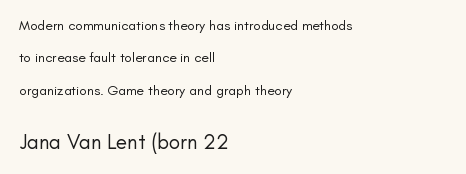
Q: Is the text bold? A: No.
Q: Is the text italic (slanted)? A: No, it is upright.
Q: Is the text underlined? A: No.
Q: How is the paragraph aligned? A: Left-aligned.
Q: Is the spacing between letters normal or unusually wide? A: Normal.
Q: Is the spacing between lines tight, normal or loose? A: Loose.
Q: Which block of text is set in a larger size, the first (top) or the second (bottom)? A: The second (bottom) one.
